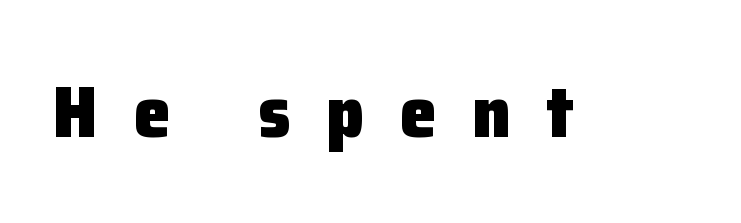
{"serif": "no", "italic": "no", "bold": "yes", "weight": "heavy", "width": "normal", "stroke_contrast": "low", "x_height": "medium", "monospaced": "no", "underline": "no", "letter_spacing": "wide", "letter_spacing_em": 0.48, "glyph_px": 74}
